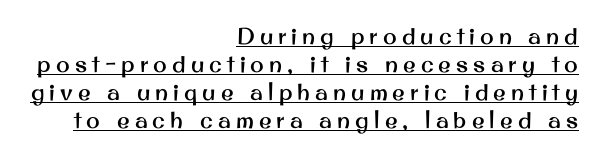
The image shows 23 px text type, upright; set right-aligned, line spacing 1.22x, unusually wide letter spacing (+0.22 em), underlined.
